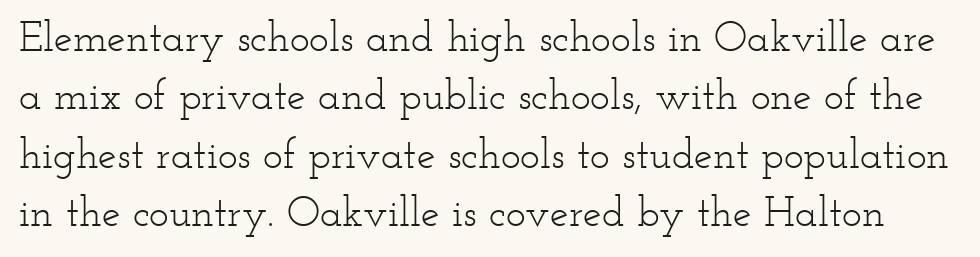
The designer went with a serif here, giving each stem small feet. Is the type heavy? It reads as light-to-regular instead. Does extra space separate the letters? No, they use regular spacing. Do the characters align in a grid? No, the font is proportional. The space directly below the letters is spotless.
